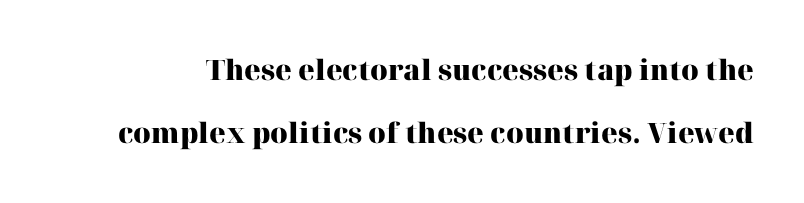
The image shows 28 px heavy serif type, upright; set loose line spacing (2.26x), normal letter spacing, not underlined; high stroke contrast and a medium x-height.
